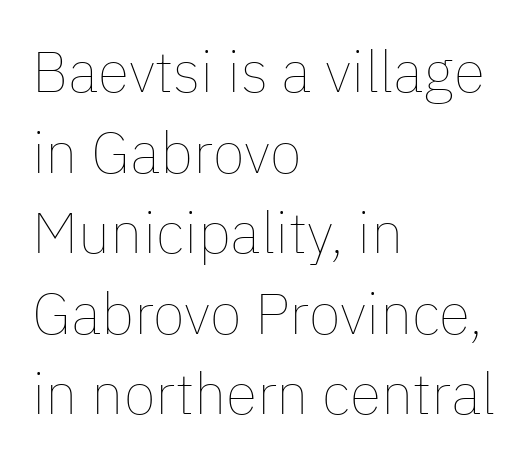
Check the space under the baseline: it is left empty. If you drew a ruler down the left edge, every line would touch it. These lines sit exactly where default settings would place them. Every character sits straight up, as roman type does. Each letter keeps its own natural width here, so spacing adapts to shape.
